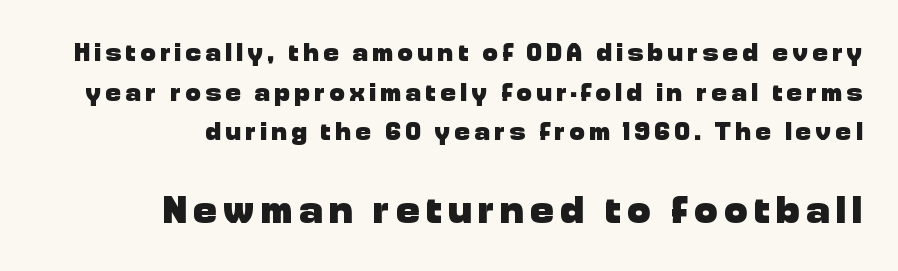
{"serif": "no", "italic": "no", "bold": "yes", "weight": "heavy", "width": "normal", "stroke_contrast": "low", "x_height": "medium", "monospaced": "no", "underline": "no", "align": "right", "line_spacing": "normal", "line_spacing_ratio": 1.52, "larger_block": "second", "size_ratio": 1.5, "glyph_px": 39}
